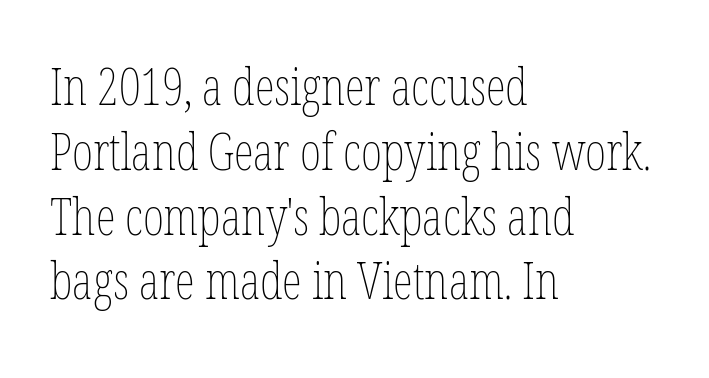
{"italic": "no", "bold": "no", "weight": "thin", "width": "condensed", "stroke_contrast": "low", "x_height": "medium", "monospaced": "no", "underline": "no", "align": "left", "line_spacing": "normal", "line_spacing_ratio": 1.27, "letter_spacing": "normal", "letter_spacing_em": 0.0, "glyph_px": 51}
